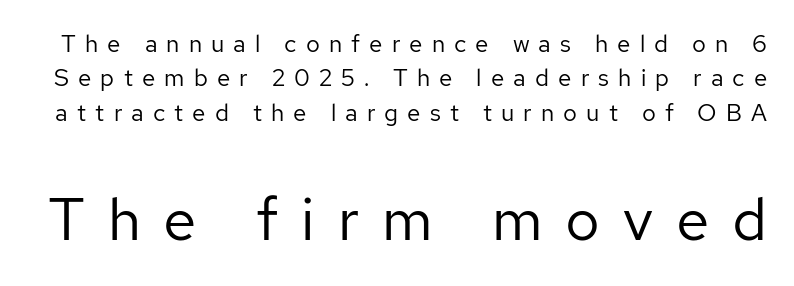
The image shows 60 px regular-weight sans-serif type, upright; set normal line spacing (1.43x), unusually wide letter spacing (+0.38 em), not underlined; the second (bottom) block is 2.5x larger; low stroke contrast and a medium x-height.
